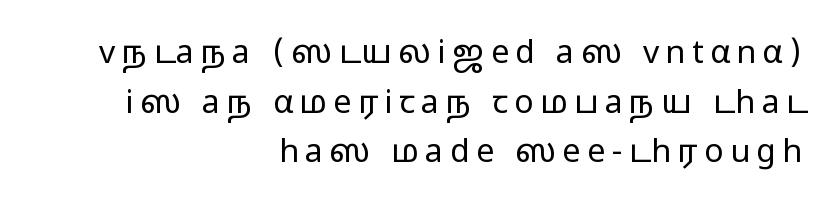
Q: Is the text bold? A: No.
Q: Is the text italic (slanted)? A: No, it is upright.
Q: Is the typeface a serif or a sans-serif typeface? A: Sans-serif.
Q: Is the text underlined? A: No.
Q: How is the paragraph aligned? A: Right-aligned.
Q: Is the spacing between letters normal or unusually wide? A: Unusually wide.
Q: Is the spacing between lines tight, normal or loose? A: Normal.
Q: Width (condensed, normal, or wide)? A: Wide.
Q: Stroke contrast? A: Low.
Q: x-height? A: Medium.
Q: Monospaced? A: No.
